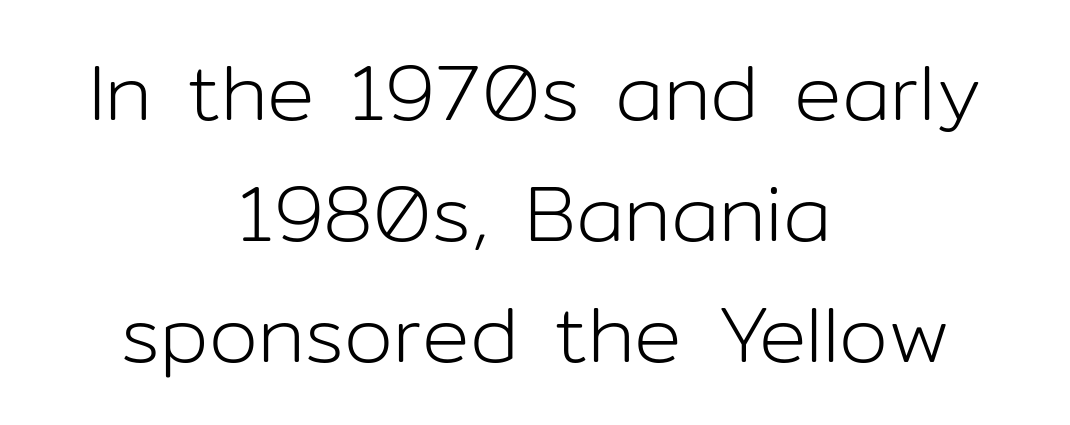
{"serif": "no", "italic": "no", "bold": "no", "weight": "light", "width": "normal", "stroke_contrast": "low", "x_height": "medium", "monospaced": "no", "underline": "no", "align": "center", "line_spacing": "normal", "line_spacing_ratio": 1.53, "letter_spacing": "normal", "letter_spacing_em": 0.0, "glyph_px": 79}
